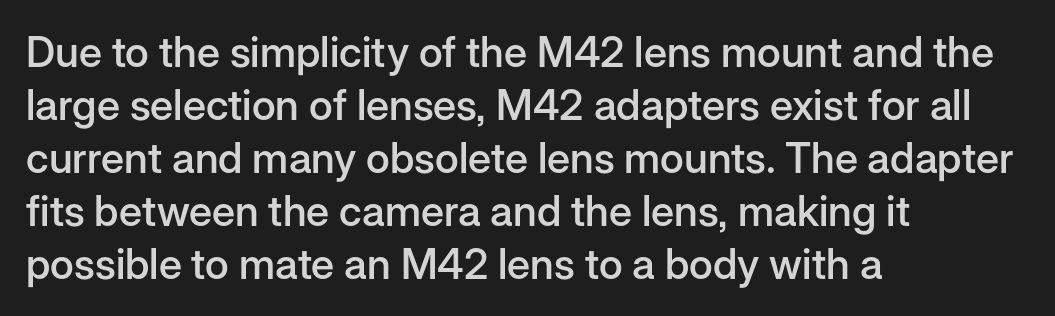
The image shows 42 px semibold sans-serif type, upright; set left-aligned, normal line spacing (1.26x), normal letter spacing, not underlined; low stroke contrast and a medium x-height.
